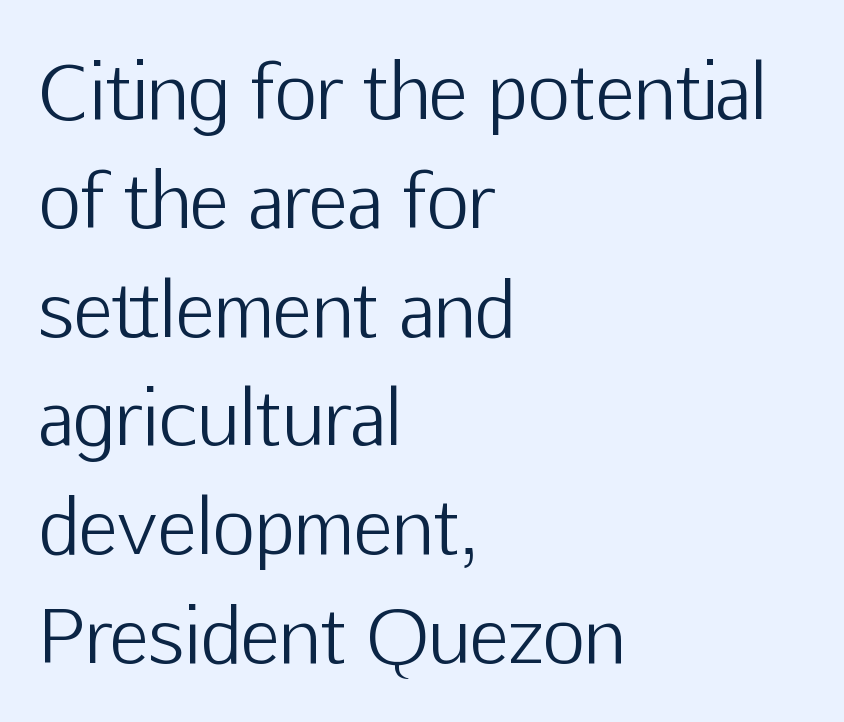
The image shows 74 px light sans-serif type, upright; set left-aligned, normal line spacing (1.47x), normal letter spacing, not underlined; low stroke contrast and a medium x-height.
